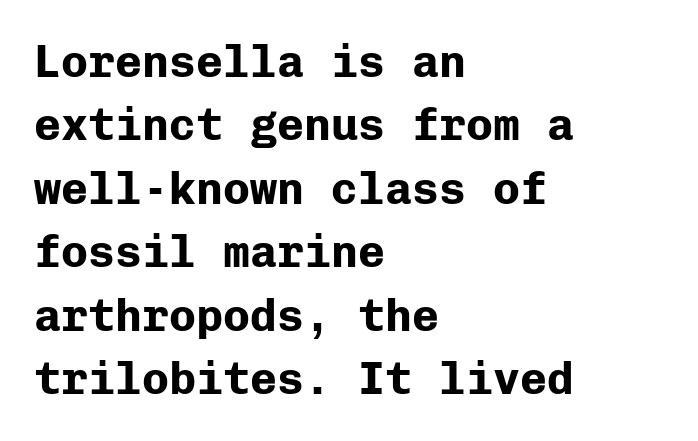
Q: Is the text bold? A: Yes.
Q: Is the text italic (slanted)? A: No, it is upright.
Q: Is the typeface a serif or a sans-serif typeface? A: Sans-serif.
Q: Is the text underlined? A: No.
Q: How is the paragraph aligned? A: Left-aligned.
Q: Is the spacing between letters normal or unusually wide? A: Normal.
Q: Is the spacing between lines tight, normal or loose? A: Normal.
Q: Width (condensed, normal, or wide)? A: Normal.
Q: Stroke contrast? A: Low.
Q: x-height? A: Medium.
Q: Monospaced? A: Yes.
